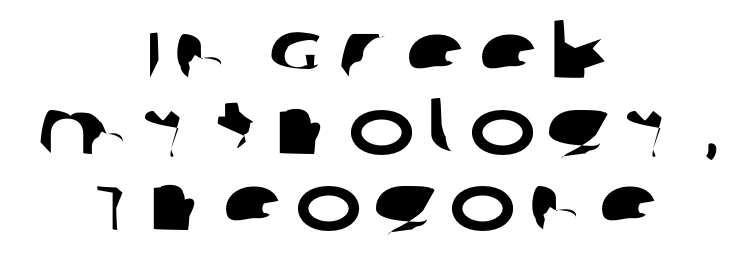
{"serif": "no", "width": "wide", "stroke_contrast": "low", "x_height": "large", "monospaced": "no", "underline": "no", "align": "center", "line_spacing": "tight", "line_spacing_ratio": 0.95, "glyph_px": 80}
